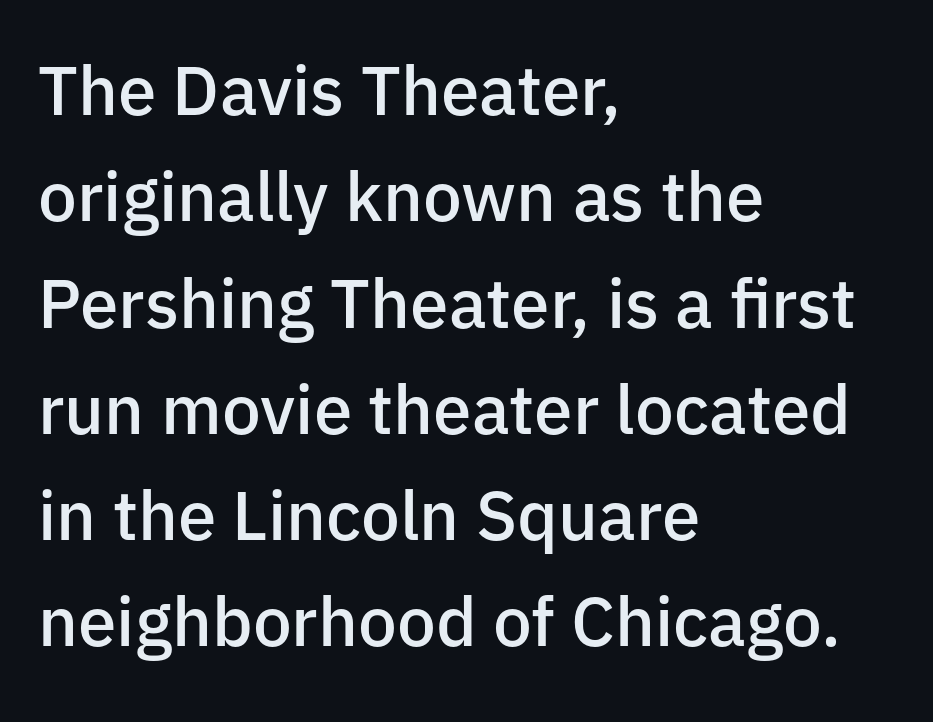
Each word holds together tightly as a unit, with standard inter-letter gaps. Descenders hang freely into open space. These lines stack with their left ends in a neat column. This is moderately heavy type, rendered in semibold.
